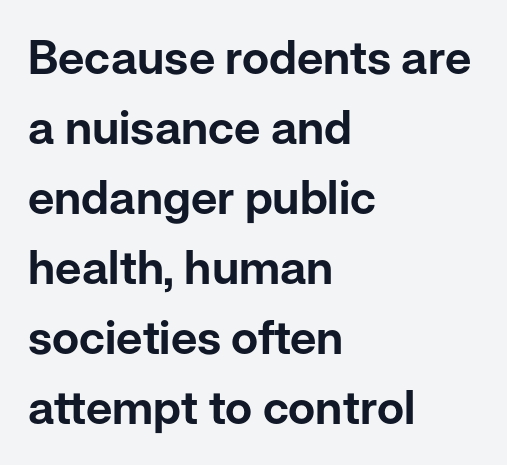
The image shows 47 px sans-serif type, upright; set left-aligned, normal line spacing (1.49x), normal letter spacing, not underlined; low stroke contrast and a medium x-height.
